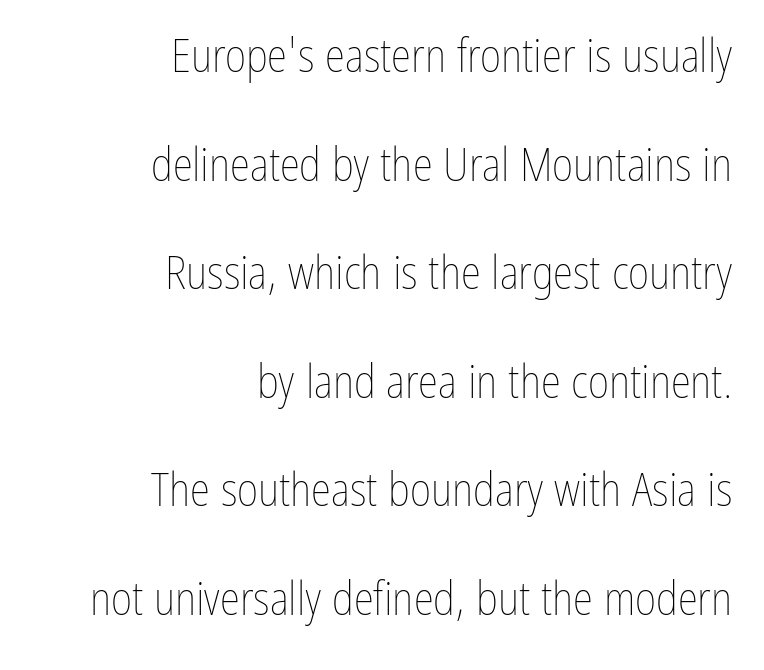
What's the leading like? Stretched, with rows far apart. The zone under the glyphs is completely vacant. The type sits square on the baseline with zero lean. Weight: not bold — regular or lighter. Tracking here is standard; glyphs follow each other at the usual distance. The letters advance in unequal steps, a hallmark of proportional type.
